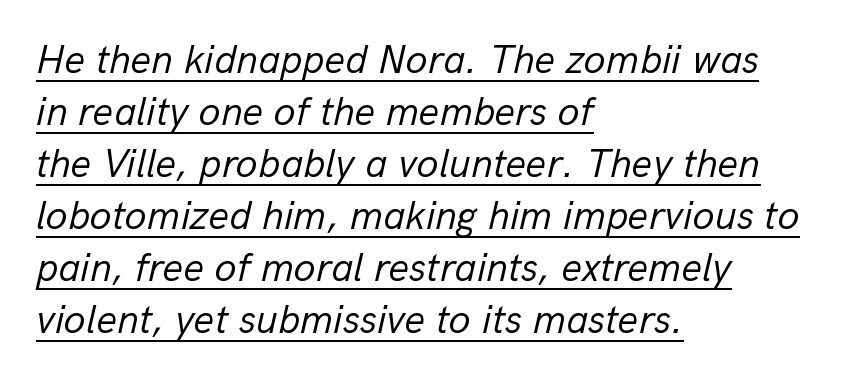
Q: Is the text bold? A: No.
Q: Is the text italic (slanted)? A: Yes, it leans right by about 13 degrees.
Q: Is the text underlined? A: Yes.
Q: How is the paragraph aligned? A: Left-aligned.
Q: Is the spacing between letters normal or unusually wide? A: Normal.
Q: Is the spacing between lines tight, normal or loose? A: Normal.
Q: Width (condensed, normal, or wide)? A: Normal.
Q: Stroke contrast? A: Low.
Q: x-height? A: Medium.
Q: Monospaced? A: No.
